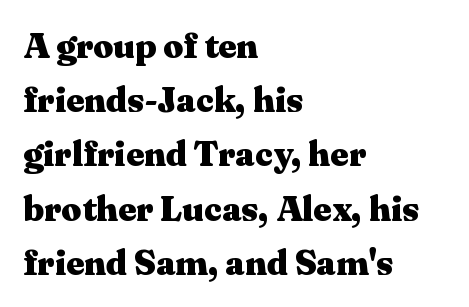
Is the block centered? No — it sits flush against the left margin. Proportional: the letters do not fall into vertical columns. It's the straight-up-and-down kind of type. Each letter's strokes conclude with small projecting serifs. Honestly, there is no underline to notice here at all.
